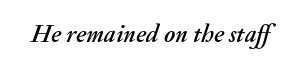
Q: Is the text italic (slanted)? A: Yes, it leans right by about 20 degrees.
Q: Is the text underlined? A: No.
Q: Is the spacing between letters normal or unusually wide? A: Normal.
